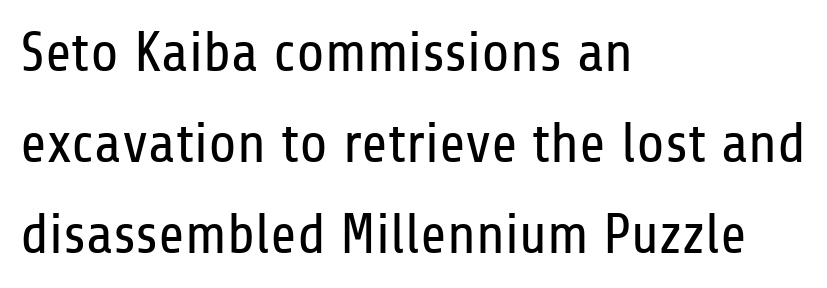
Q: Is the text bold? A: No.
Q: Is the text italic (slanted)? A: No, it is upright.
Q: Is the typeface a serif or a sans-serif typeface? A: Sans-serif.
Q: Is the text underlined? A: No.
Q: How is the paragraph aligned? A: Left-aligned.
Q: Is the spacing between letters normal or unusually wide? A: Normal.
Q: Is the spacing between lines tight, normal or loose? A: Normal.
Q: Width (condensed, normal, or wide)? A: Condensed.
Q: Stroke contrast? A: Low.
Q: x-height? A: Medium.
Q: Monospaced? A: No.
